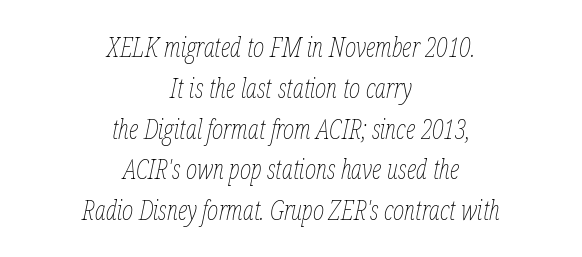
The image shows 27 px text type, italic (leaning right); set centered, normal line spacing (1.51x), normal letter spacing, not underlined.
